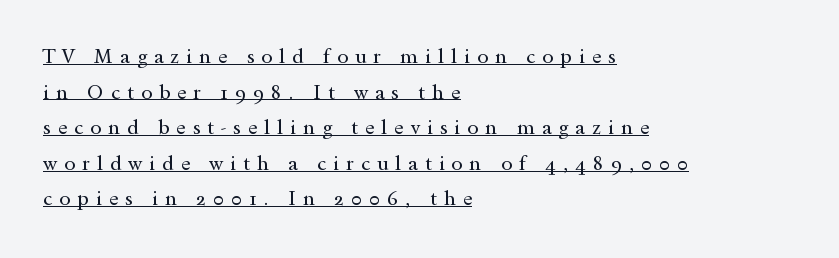
Q: Is the text bold? A: No.
Q: Is the text italic (slanted)? A: No, it is upright.
Q: Is the text underlined? A: Yes.
Q: How is the paragraph aligned? A: Left-aligned.
Q: Is the spacing between letters normal or unusually wide? A: Unusually wide.
